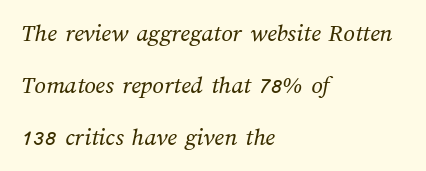
Q: Is the text bold? A: No.
Q: Is the text underlined? A: No.
Q: How is the paragraph aligned? A: Left-aligned.
Q: Is the spacing between letters normal or unusually wide? A: Normal.
Q: Is the spacing between lines tight, normal or loose? A: Loose.
